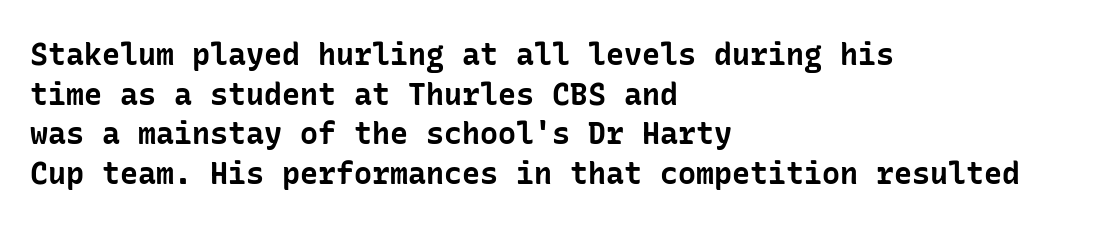
The image shows 30 px bold sans-serif type, upright; set left-aligned, normal line spacing (1.32x), normal letter spacing, not underlined; low stroke contrast and a medium x-height.
